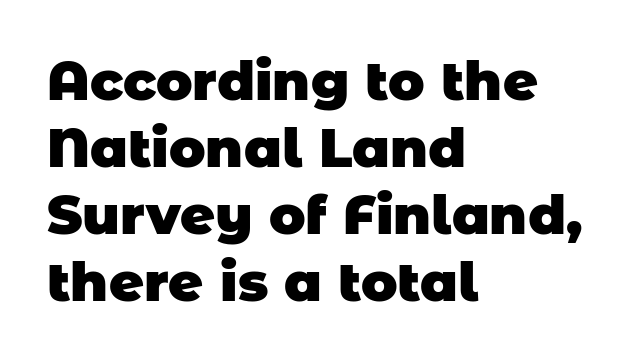
{"serif": "no", "bold": "yes", "weight": "heavy", "width": "normal", "stroke_contrast": "low", "x_height": "large", "monospaced": "no", "underline": "no", "align": "left", "line_spacing_ratio": 1.24, "letter_spacing": "normal", "letter_spacing_em": 0.0, "glyph_px": 54}
